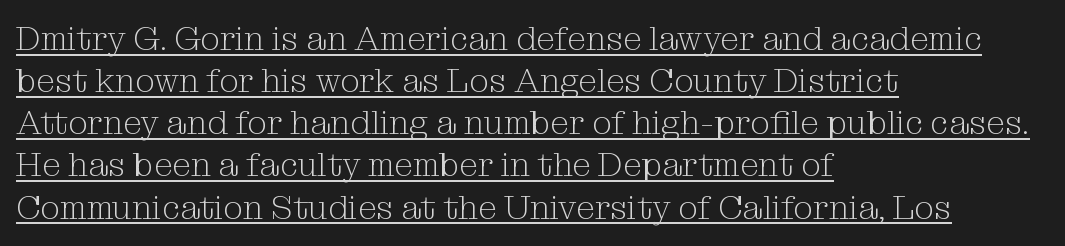
Q: Is the text bold? A: No.
Q: Is the text italic (slanted)? A: No, it is upright.
Q: Is the typeface a serif or a sans-serif typeface? A: Serif.
Q: Is the text underlined? A: Yes.
Q: How is the paragraph aligned? A: Left-aligned.
Q: Is the spacing between letters normal or unusually wide? A: Normal.
Q: Width (condensed, normal, or wide)? A: Normal.
Q: Stroke contrast? A: Medium.
Q: x-height? A: Medium.
Q: Monospaced? A: No.
